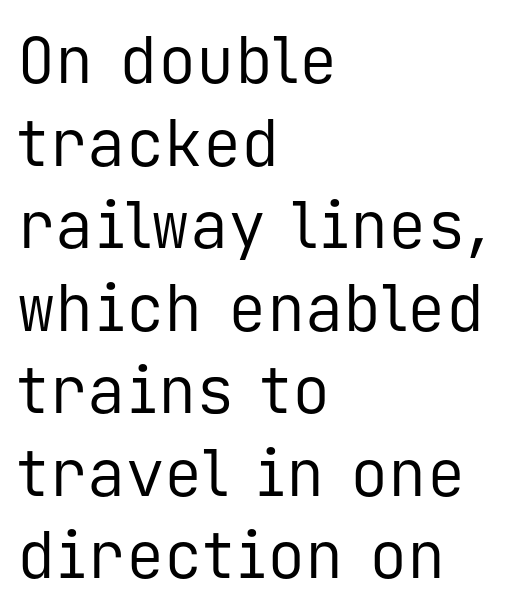
The image shows 64 px regular-weight sans-serif type, upright, monospaced; set left-aligned, normal line spacing (1.29x), normal letter spacing, not underlined; low stroke contrast and a medium x-height.
